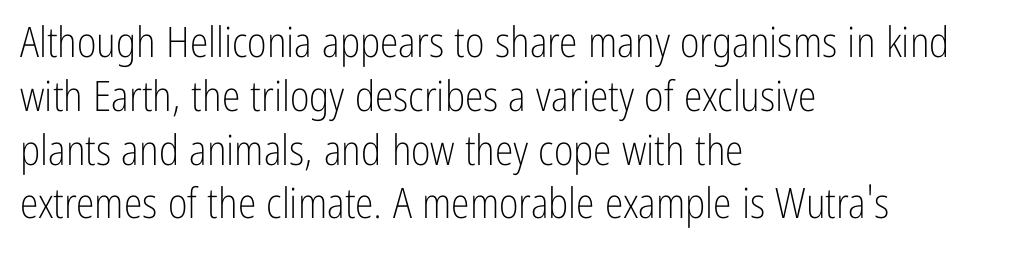
Font category for this specimen: sans-serif. Is this a fixed-width face? No — the glyphs have proportional, varying widths. Inter-character spacing is left at the font's built-in metrics. The axis of the letterforms is exactly vertical. Normally led — the rows are evenly, conventionally spaced. Stem width sits at or under what a default text font uses.
